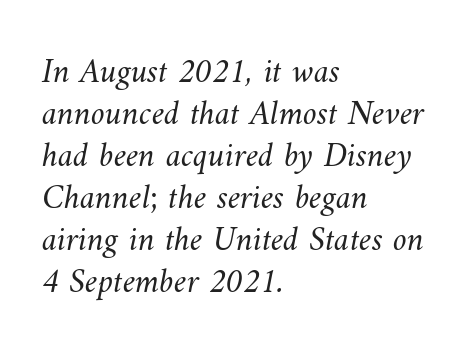
The image shows 35 px light type; set left-aligned, line spacing 1.2x, normal letter spacing, not underlined; medium stroke contrast and a small x-height.
